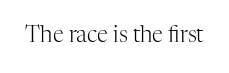
The image shows 22 px text type, upright; set normal letter spacing, not underlined.
